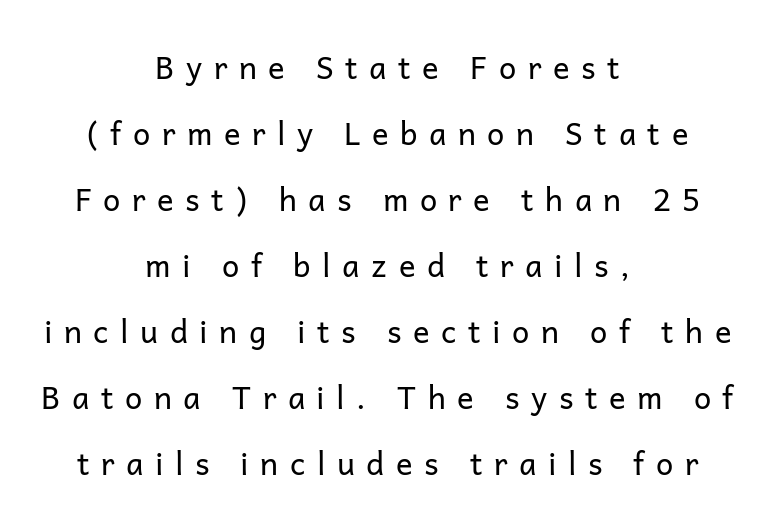
The space beneath each line is pristine and unruled. This is roman type, the default non-slanted kind. Looks like regular typesetting: each glyph gets only the width it needs. There is plenty of visible air inserted between adjacent glyphs. Type style note: lacks serifs.
